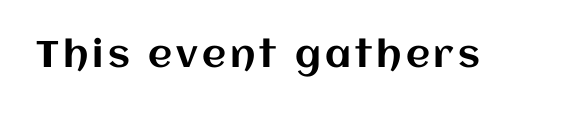
Clear beneath every line of the passage. This is the regular roman posture of the typeface. Spacing verdict: proportional, widths tailored to each character.
